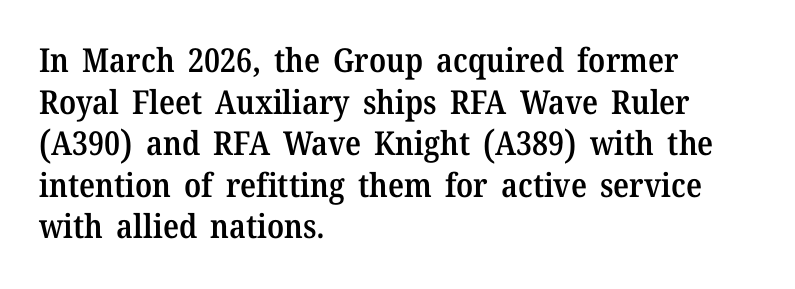
The lines sit at an ordinary, default distance from one another. The paragraph has a hard left edge and a soft right edge. Examine the stroke ends and you'll spot serifs. Compared with typical body copy, the letter spacing here is the same.
